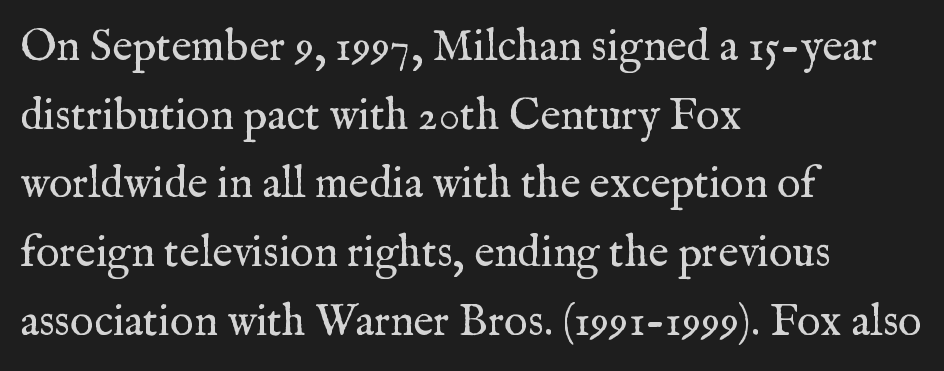
The image shows 44 px regular-weight serif type, upright; set left-aligned, normal line spacing (1.56x), normal letter spacing, not underlined; medium stroke contrast and a medium x-height.
